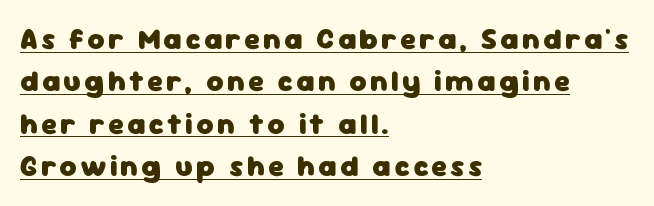
{"serif": "no", "italic": "no", "bold": "yes", "weight": "heavy", "width": "normal", "stroke_contrast": "low", "x_height": "medium", "monospaced": "no", "underline": "yes", "align": "left", "line_spacing": "normal", "line_spacing_ratio": 1.46, "glyph_px": 29}
